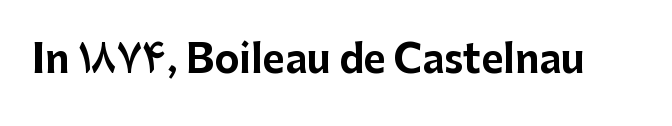
The image shows 38 px bold sans-serif type, upright; set normal letter spacing, not underlined; low stroke contrast and a medium x-height.
